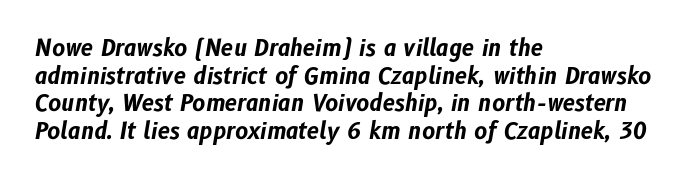
The image shows 22 px bold type, italic (leaning right); set left-aligned, normal line spacing (1.26x), normal letter spacing, not underlined.
